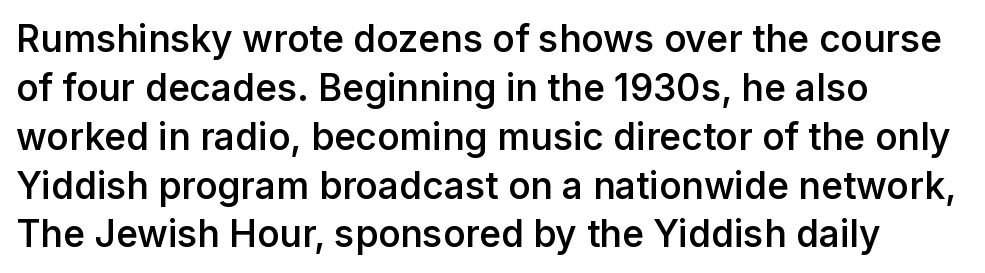
The image shows 37 px semibold sans-serif type, upright; set left-aligned, normal line spacing (1.32x), normal letter spacing, not underlined; low stroke contrast and a medium x-height.
